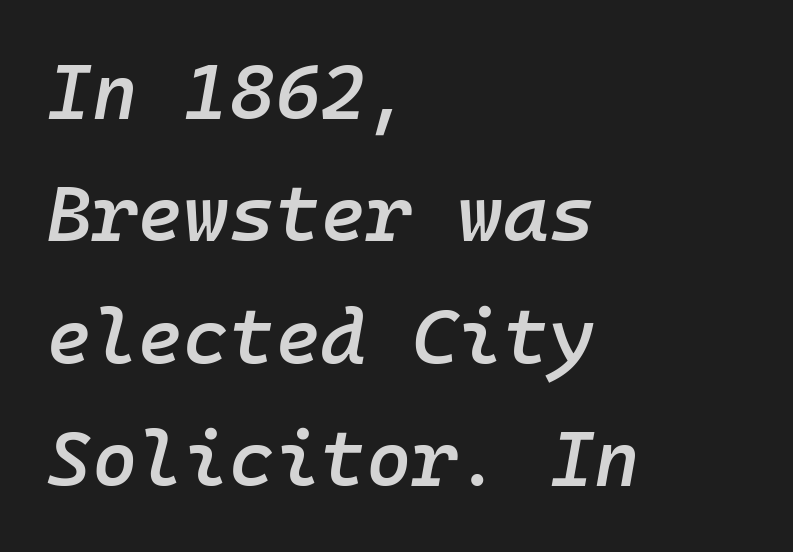
Q: Is the text bold? A: Semi-bold.
Q: Is the text italic (slanted)? A: Yes, it leans right by about 10 degrees.
Q: Is the text underlined? A: No.
Q: How is the paragraph aligned? A: Left-aligned.
Q: Is the spacing between letters normal or unusually wide? A: Normal.
Q: Is the spacing between lines tight, normal or loose? A: Normal.
Q: Width (condensed, normal, or wide)? A: Normal.
Q: Stroke contrast? A: Low.
Q: x-height? A: Medium.
Q: Monospaced? A: Yes.
